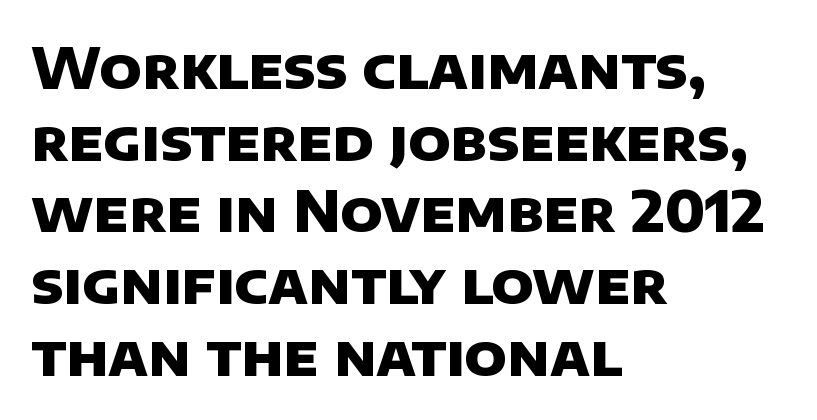
{"serif": "no", "bold": "yes", "weight": "heavy", "width": "normal", "stroke_contrast": "low", "x_height": "large", "monospaced": "no", "underline": "no", "align": "left", "line_spacing": "normal", "line_spacing_ratio": 1.28, "letter_spacing": "normal", "letter_spacing_em": 0.0, "glyph_px": 56}
